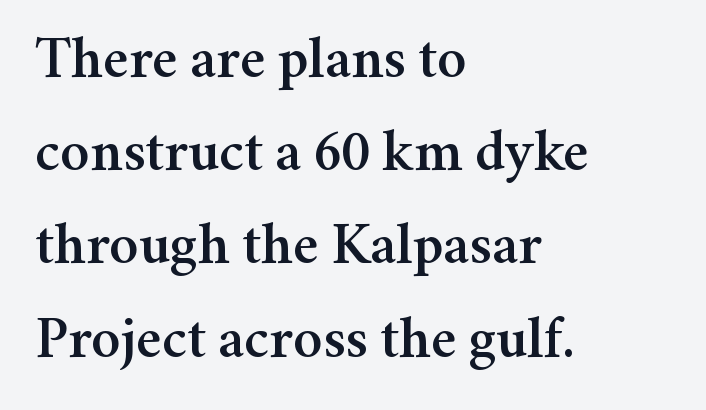
No italicization has been applied; the sample stays upright. The words here are not underlined. The glyphs in this specimen are seriffed. A classic flush-left, rag-right setting is used for this passage. The rendering uses a moderate line-height, typical for paragraphs.
